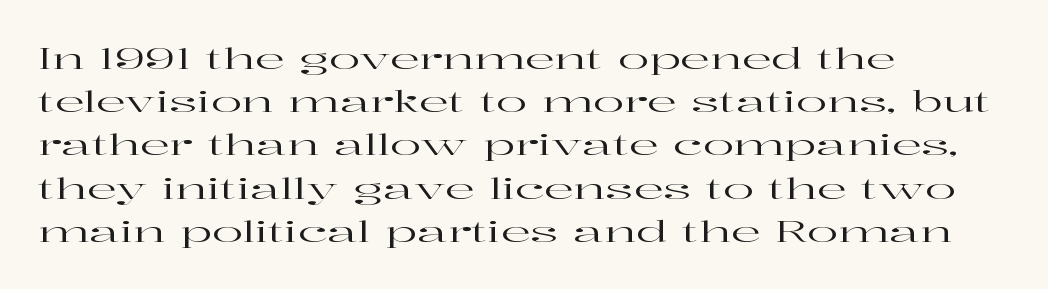
Q: Is the text italic (slanted)? A: No, it is upright.
Q: Is the typeface a serif or a sans-serif typeface? A: Serif.
Q: Is the text underlined? A: No.
Q: How is the paragraph aligned? A: Left-aligned.
Q: Is the spacing between letters normal or unusually wide? A: Normal.
Q: Is the spacing between lines tight, normal or loose? A: Normal.
Q: Width (condensed, normal, or wide)? A: Wide.
Q: Stroke contrast? A: High.
Q: x-height? A: Medium.
Q: Monospaced? A: No.
